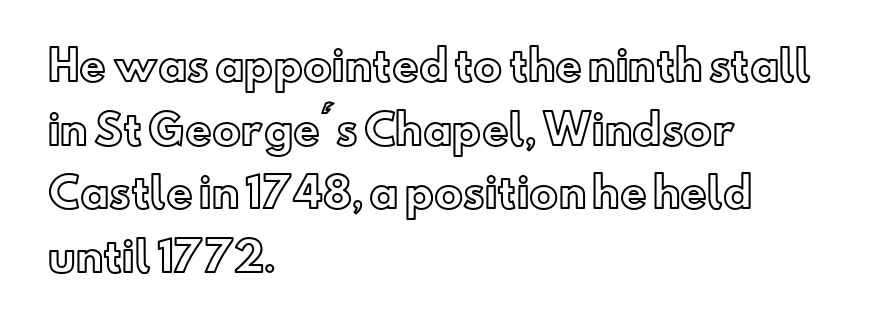
{"italic": "no", "width": "normal", "x_height": "small", "monospaced": "no", "underline": "no", "align": "left", "line_spacing": "normal", "line_spacing_ratio": 1.55, "letter_spacing": "normal", "letter_spacing_em": 0.0, "glyph_px": 41}
